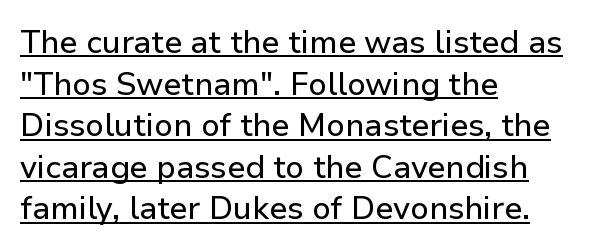
Glyph-to-glyph distance matches everyday printed text. The rendering anchors every line to the left-hand side. A continuous stroke trails under the words, as in a hyperlink. Regarding serifs, this sample does without them.
